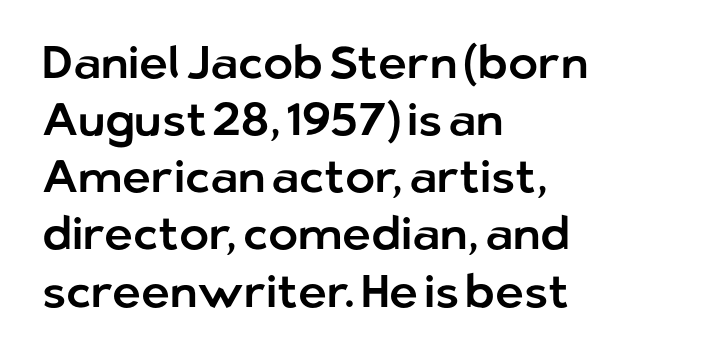
{"serif": "no", "italic": "no", "width": "normal", "stroke_contrast": "low", "x_height": "medium", "monospaced": "no", "underline": "no", "align": "left", "line_spacing": "normal", "line_spacing_ratio": 1.27, "letter_spacing": "normal", "letter_spacing_em": 0.0, "glyph_px": 45}
